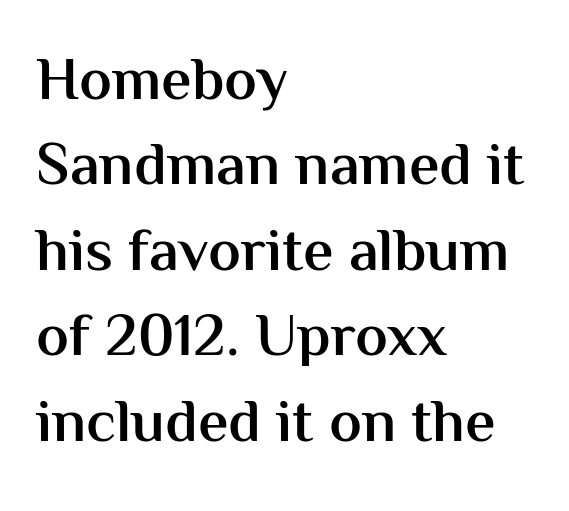
{"serif": "no", "italic": "no", "bold": "semi", "weight": "semibold", "width": "normal", "stroke_contrast": "medium", "x_height": "medium", "monospaced": "no", "underline": "no", "align": "left", "line_spacing": "normal", "line_spacing_ratio": 1.4, "letter_spacing": "normal", "letter_spacing_em": 0.0, "glyph_px": 61}
